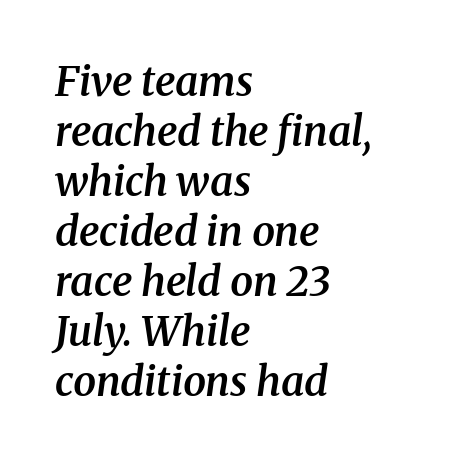
Q: Is the text bold? A: Semi-bold.
Q: Is the text italic (slanted)? A: Yes, it leans right by about 8 degrees.
Q: Is the typeface a serif or a sans-serif typeface? A: Serif.
Q: Is the text underlined? A: No.
Q: How is the paragraph aligned? A: Left-aligned.
Q: Is the spacing between letters normal or unusually wide? A: Normal.
Q: Width (condensed, normal, or wide)? A: Normal.
Q: Stroke contrast? A: Medium.
Q: x-height? A: Medium.
Q: Monospaced? A: No.
